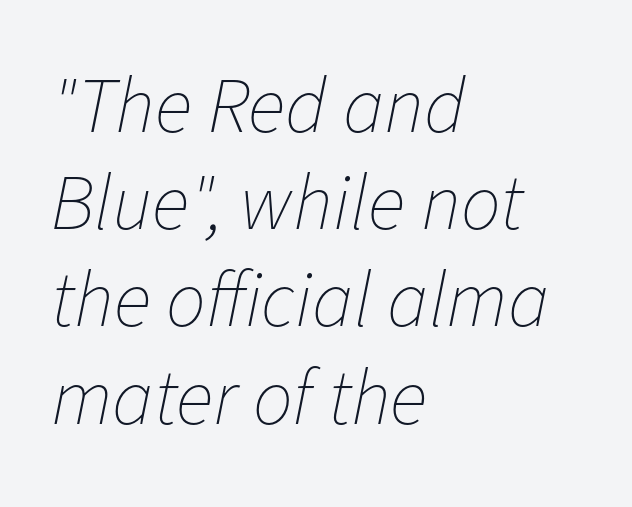
The area under the type is left untouched. The face used here is proportionally spaced, like ordinary book or web type. Look at the tracking — it's just the regular setting, nothing added. The rag falls on the right side of this text block.
